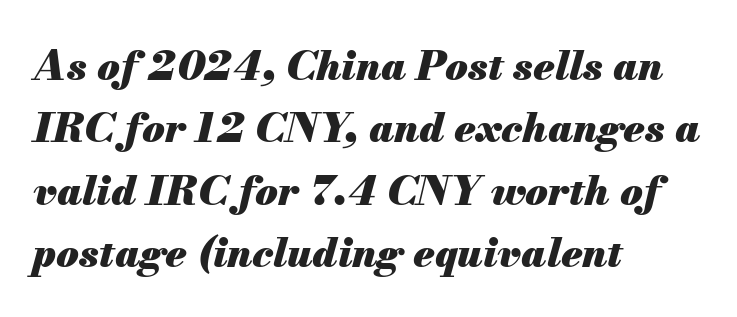
Q: Is the text bold? A: Yes.
Q: Is the text italic (slanted)? A: Yes, it leans right by about 13 degrees.
Q: Is the text underlined? A: No.
Q: How is the paragraph aligned? A: Left-aligned.
Q: Is the spacing between letters normal or unusually wide? A: Normal.
Q: Is the spacing between lines tight, normal or loose? A: Normal.
Q: Width (condensed, normal, or wide)? A: Normal.
Q: Stroke contrast? A: Medium.
Q: x-height? A: Small.
Q: Monospaced? A: No.
